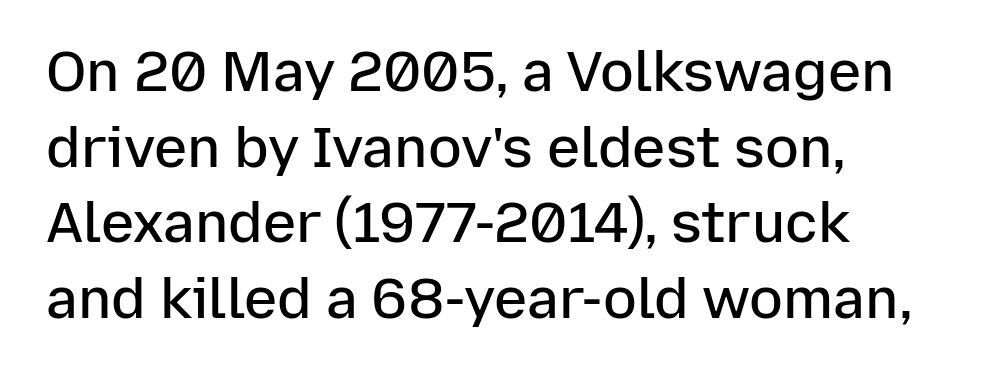
Q: Is the text bold? A: Semi-bold.
Q: Is the text italic (slanted)? A: No, it is upright.
Q: Is the typeface a serif or a sans-serif typeface? A: Sans-serif.
Q: Is the text underlined? A: No.
Q: How is the paragraph aligned? A: Left-aligned.
Q: Is the spacing between letters normal or unusually wide? A: Normal.
Q: Is the spacing between lines tight, normal or loose? A: Normal.
Q: Width (condensed, normal, or wide)? A: Normal.
Q: Stroke contrast? A: Low.
Q: x-height? A: Medium.
Q: Monospaced? A: No.
